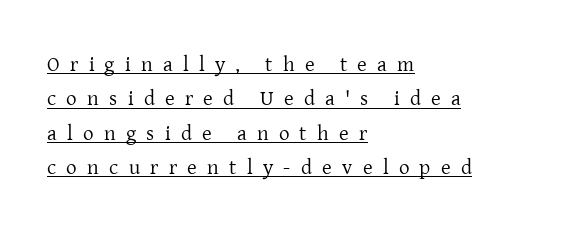
{"italic": "no", "bold": "no", "underline": "yes", "align": "left", "line_spacing": "normal", "line_spacing_ratio": 1.64, "letter_spacing": "wide", "letter_spacing_em": 0.49, "glyph_px": 21}
